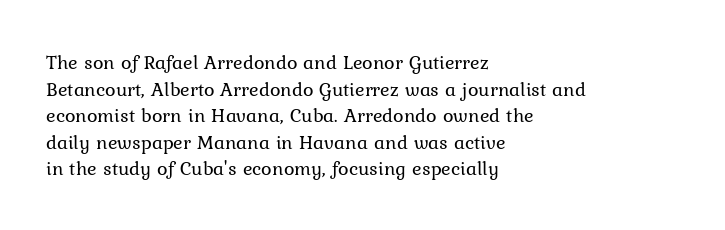
Does the copy run flush right? No — it runs flush left. The block of text has a typical density, with ordinary space between rows. This sample uses plain, unmodified letter spacing. The zone under the glyphs is completely vacant. A roman cut, with each character standing at attention. Stem width sits at or under what a default text font uses.
